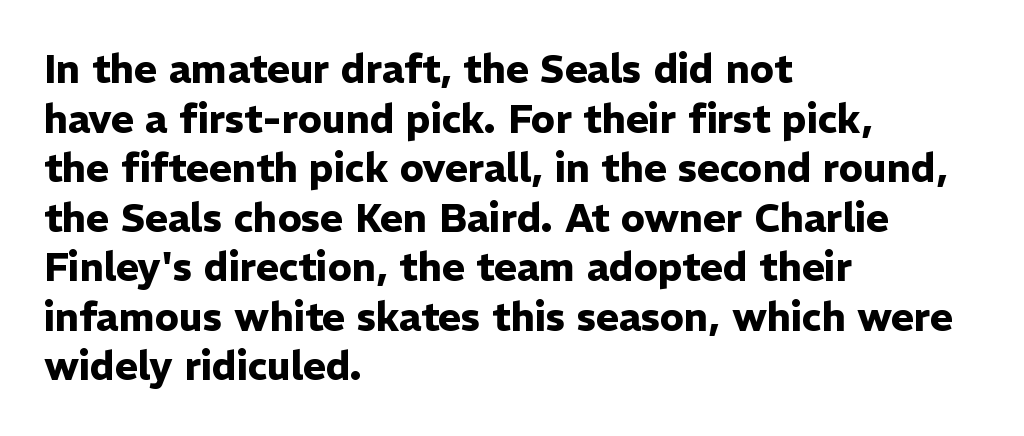
The image shows 39 px heavy sans-serif type, upright; set left-aligned, normal line spacing (1.27x), normal letter spacing, not underlined; low stroke contrast and a medium x-height.
